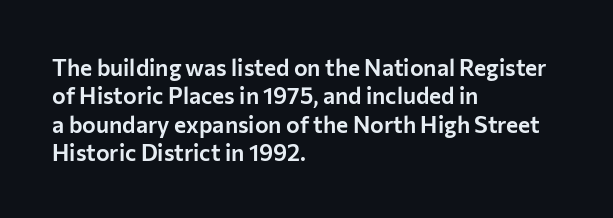
{"italic": "no", "underline": "no", "align": "left", "line_spacing_ratio": 1.23, "letter_spacing": "normal", "letter_spacing_em": 0.0, "glyph_px": 23}
